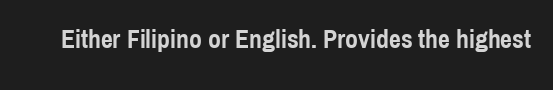
{"italic": "no", "bold": "yes", "underline": "no", "letter_spacing": "normal", "letter_spacing_em": 0.0, "glyph_px": 26}
